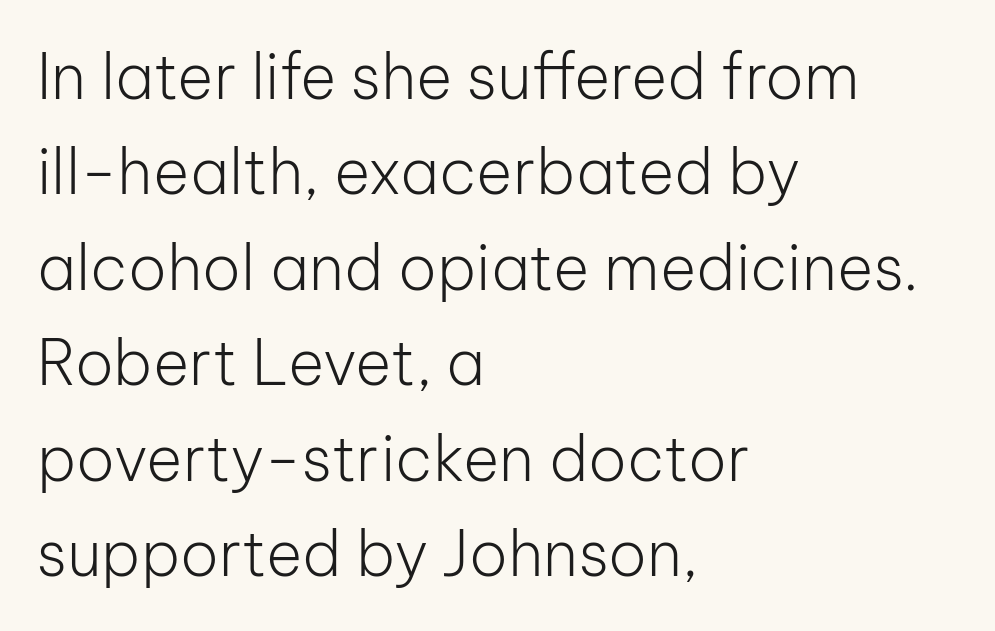
Q: Is the text bold? A: No.
Q: Is the text italic (slanted)? A: No, it is upright.
Q: Is the typeface a serif or a sans-serif typeface? A: Sans-serif.
Q: Is the text underlined? A: No.
Q: How is the paragraph aligned? A: Left-aligned.
Q: Is the spacing between letters normal or unusually wide? A: Normal.
Q: Is the spacing between lines tight, normal or loose? A: Normal.
Q: Width (condensed, normal, or wide)? A: Normal.
Q: Stroke contrast? A: Low.
Q: x-height? A: Medium.
Q: Monospaced? A: No.
